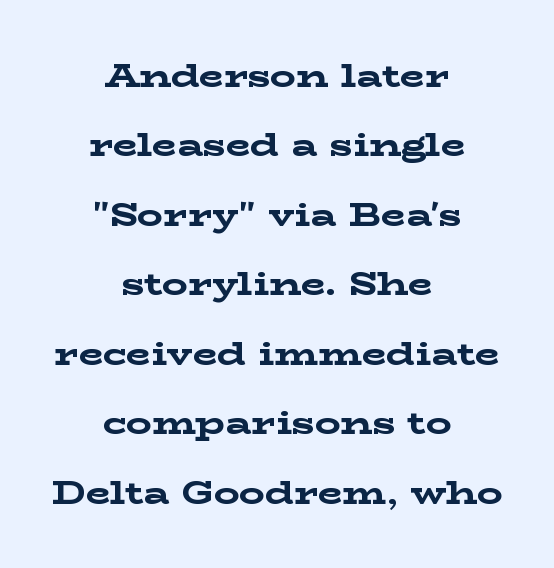
Q: Is the text bold? A: Yes.
Q: Is the text italic (slanted)? A: No, it is upright.
Q: Is the typeface a serif or a sans-serif typeface? A: Serif.
Q: Is the text underlined? A: No.
Q: How is the paragraph aligned? A: Centered.
Q: Is the spacing between letters normal or unusually wide? A: Normal.
Q: Is the spacing between lines tight, normal or loose? A: Loose.
Q: Width (condensed, normal, or wide)? A: Wide.
Q: Stroke contrast? A: Low.
Q: x-height? A: Medium.
Q: Monospaced? A: No.
